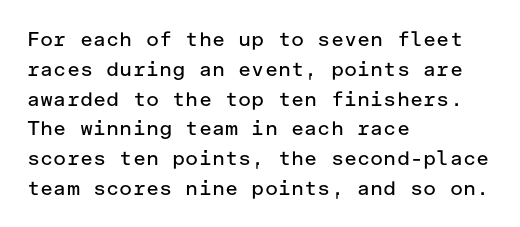
Q: Is the text bold? A: No.
Q: Is the text italic (slanted)? A: No, it is upright.
Q: Is the text underlined? A: No.
Q: How is the paragraph aligned? A: Left-aligned.
Q: Is the spacing between letters normal or unusually wide? A: Normal.
Q: Is the spacing between lines tight, normal or loose? A: Normal.
